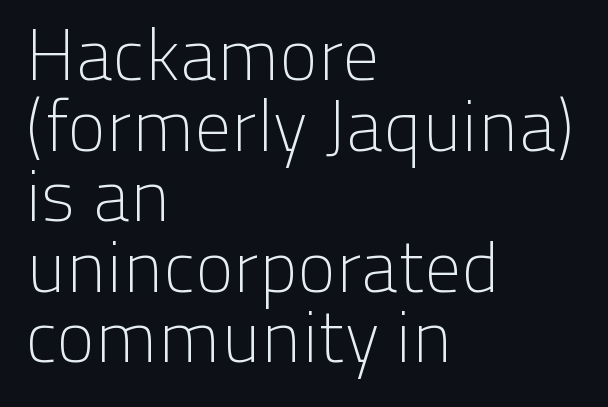
{"serif": "no", "italic": "no", "bold": "no", "weight": "light", "width": "normal", "stroke_contrast": "low", "x_height": "medium", "monospaced": "no", "underline": "no", "align": "left", "line_spacing": "tight", "line_spacing_ratio": 0.98, "letter_spacing": "normal", "letter_spacing_em": 0.0, "glyph_px": 72}
